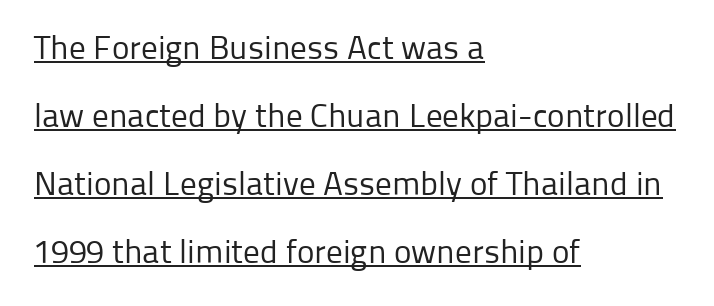
The image shows 33 px regular-weight sans-serif type, upright; set left-aligned, loose line spacing (2.06x), normal letter spacing, underlined; low stroke contrast and a medium x-height.
